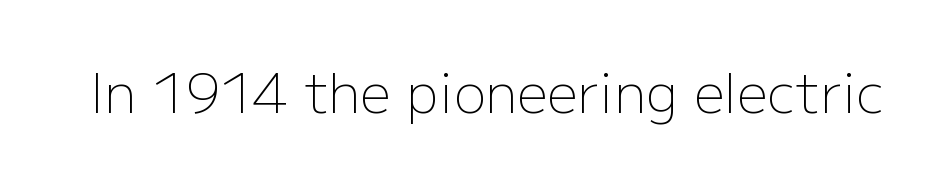
Grotesque or geometric, the face here clearly has no serifs. These lines are rendered in a variable-pitch font. Italic? Not at all — the glyphs are vertical. The cut favours lightness, reaching ordinary text weight at its darkest. In terms of letterspacing, this is plain default setting. Nobody drew a line under any word here.
